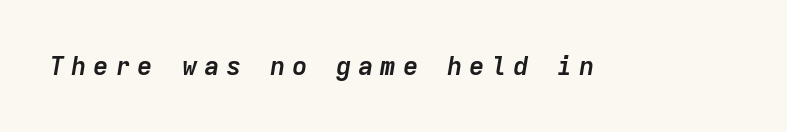
The image shows 26 px bold type, italic (leaning right); set unusually wide letter spacing (+0.25 em), not underlined.
